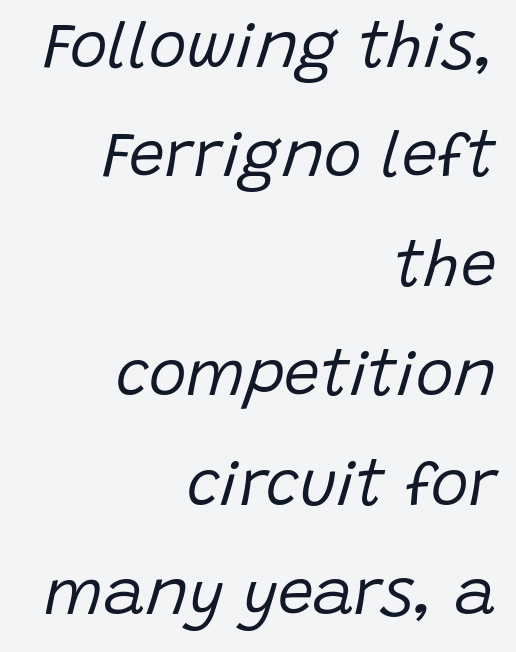
Q: Is the text bold? A: No.
Q: Is the text italic (slanted)? A: Yes, it leans right by about 15 degrees.
Q: Is the text underlined? A: No.
Q: How is the paragraph aligned? A: Right-aligned.
Q: Is the spacing between letters normal or unusually wide? A: Normal.
Q: Width (condensed, normal, or wide)? A: Normal.
Q: Stroke contrast? A: Low.
Q: x-height? A: Large.
Q: Monospaced? A: No.
